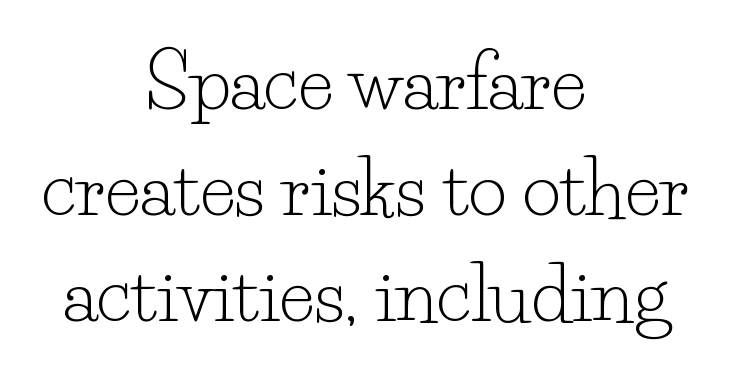
Is this a heavy cut? Hardly; it is regular or lighter. Standard letterfit; no display-style spreading of the glyphs. Any mark beneath the type? The region is blank. This is the regular roman posture of the typeface. In CSS terms this would be text-align: center. Reading down the column, the eye jumps a familiar distance to each next line.
